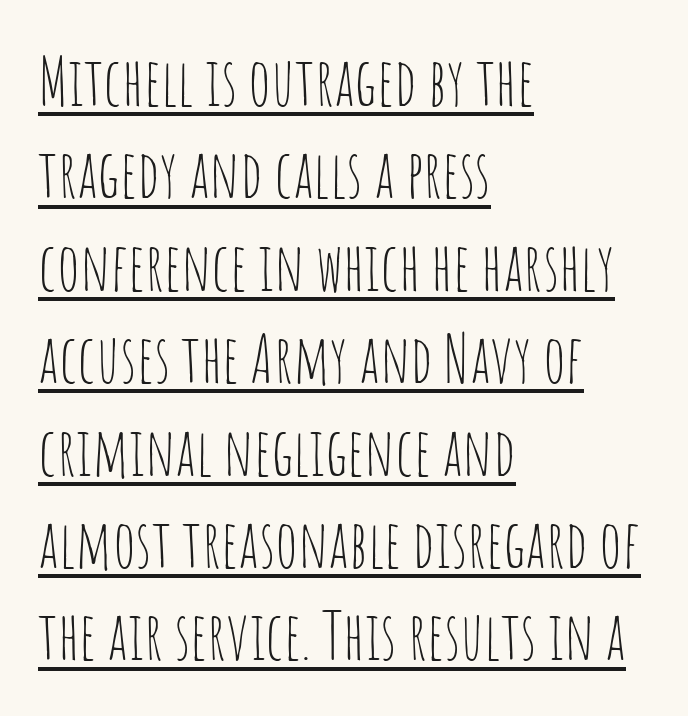
Q: Is the text bold? A: No.
Q: Is the text italic (slanted)? A: No, it is upright.
Q: Is the typeface a serif or a sans-serif typeface? A: Sans-serif.
Q: Is the text underlined? A: Yes.
Q: How is the paragraph aligned? A: Left-aligned.
Q: Is the spacing between letters normal or unusually wide? A: Normal.
Q: Is the spacing between lines tight, normal or loose? A: Normal.
Q: Width (condensed, normal, or wide)? A: Condensed.
Q: Stroke contrast? A: Low.
Q: x-height? A: Large.
Q: Monospaced? A: No.
